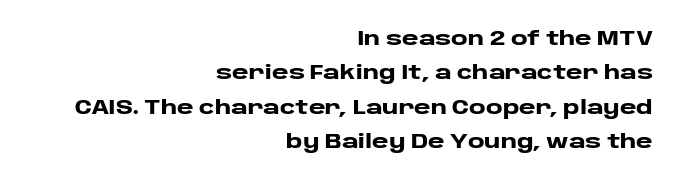
{"italic": "no", "bold": "yes", "underline": "no", "align": "right", "line_spacing_ratio": 1.72, "letter_spacing": "normal", "letter_spacing_em": 0.0, "glyph_px": 20}
